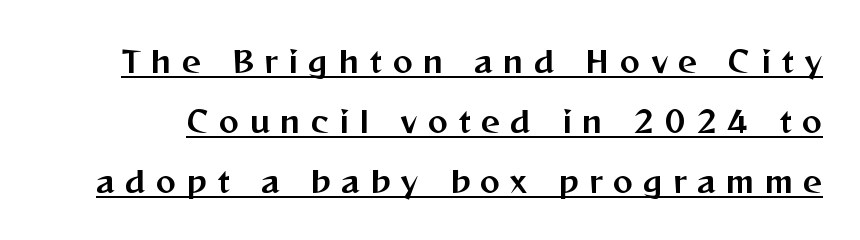
Has an underline been added? It has. Loose tracking; the words dissolve into strings of separated letters. These lines are composed in type without serifs. The face used here is proportionally spaced, like ordinary book or web type. The block of text is sparse from top to bottom, with ample space between rows.
